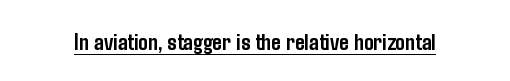
{"italic": "no", "bold": "yes", "underline": "yes", "letter_spacing": "normal", "letter_spacing_em": 0.0, "glyph_px": 24}
